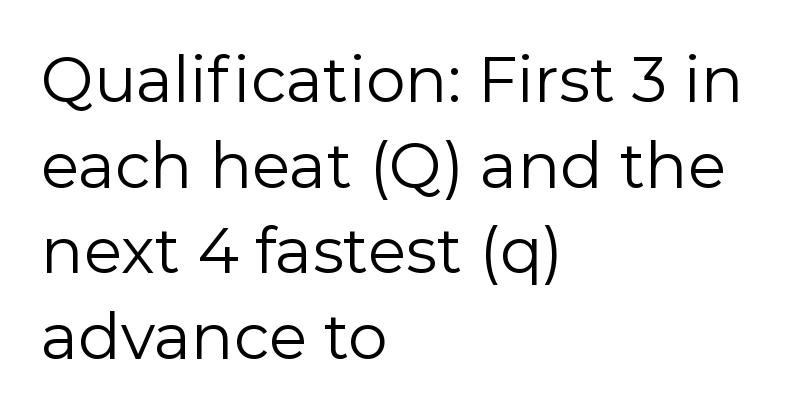
Q: Is the text bold? A: No.
Q: Is the text italic (slanted)? A: No, it is upright.
Q: Is the typeface a serif or a sans-serif typeface? A: Sans-serif.
Q: Is the text underlined? A: No.
Q: How is the paragraph aligned? A: Left-aligned.
Q: Is the spacing between letters normal or unusually wide? A: Normal.
Q: Is the spacing between lines tight, normal or loose? A: Normal.
Q: Width (condensed, normal, or wide)? A: Normal.
Q: x-height? A: Medium.
Q: Monospaced? A: No.
